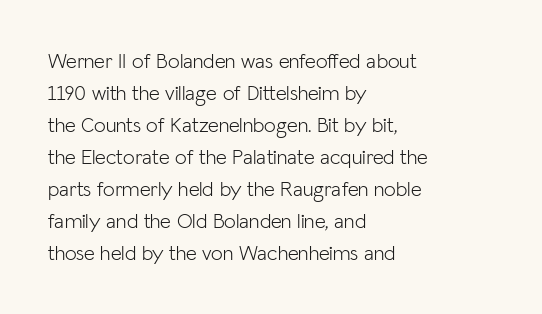
The image shows 21 px text type, upright; set left-aligned, normal line spacing (1.52x), normal letter spacing, not underlined.
